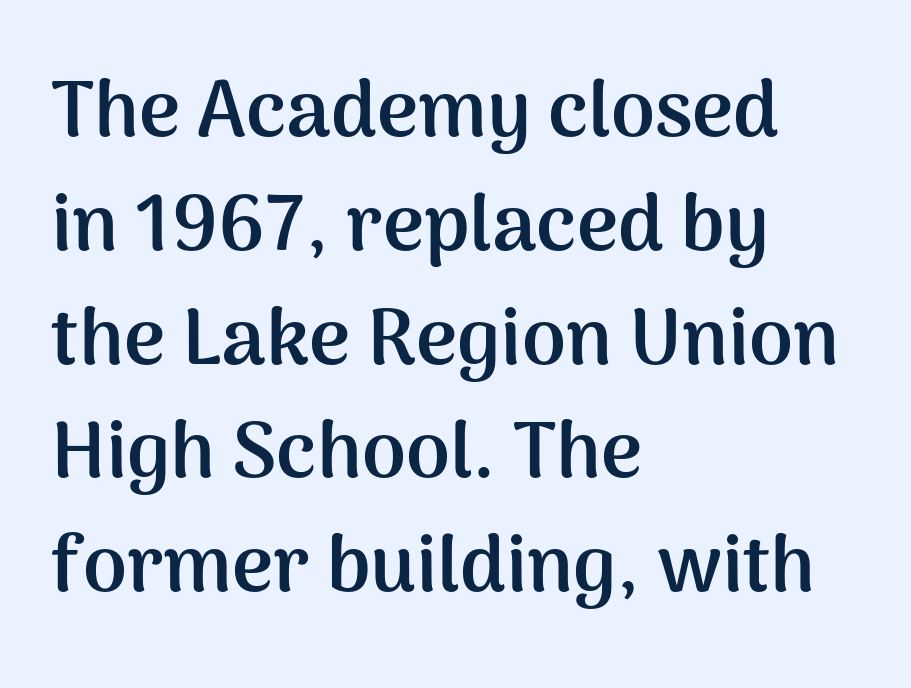
The image shows 79 px semibold sans-serif type, upright; set left-aligned, normal line spacing (1.44x), normal letter spacing, not underlined; medium stroke contrast and a medium x-height.
